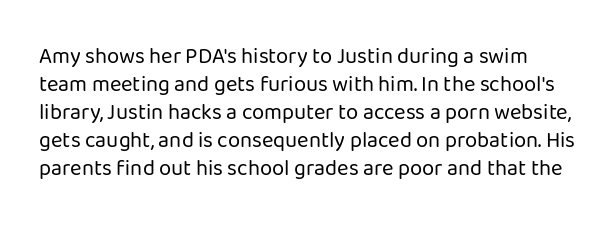
The image shows 22 px text type, upright; set normal line spacing (1.27x), normal letter spacing, not underlined.
